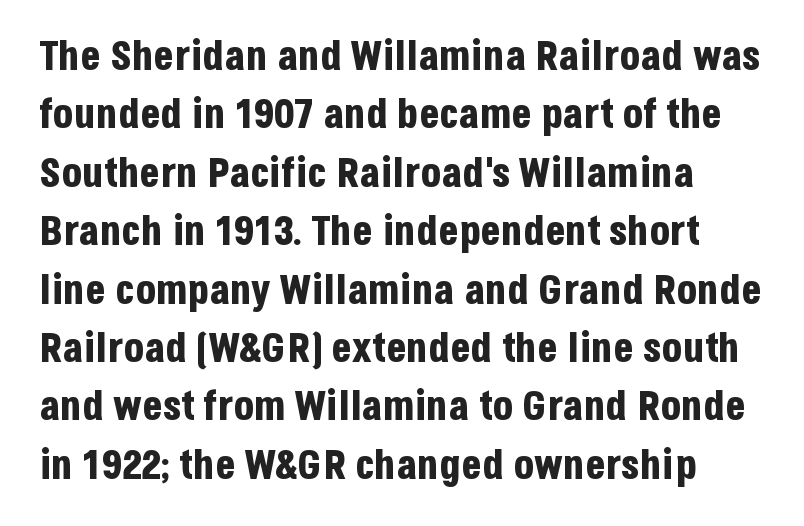
The image shows 42 px bold, condensed sans-serif type, upright; set normal line spacing (1.39x), normal letter spacing, not underlined; low stroke contrast and a large x-height.
